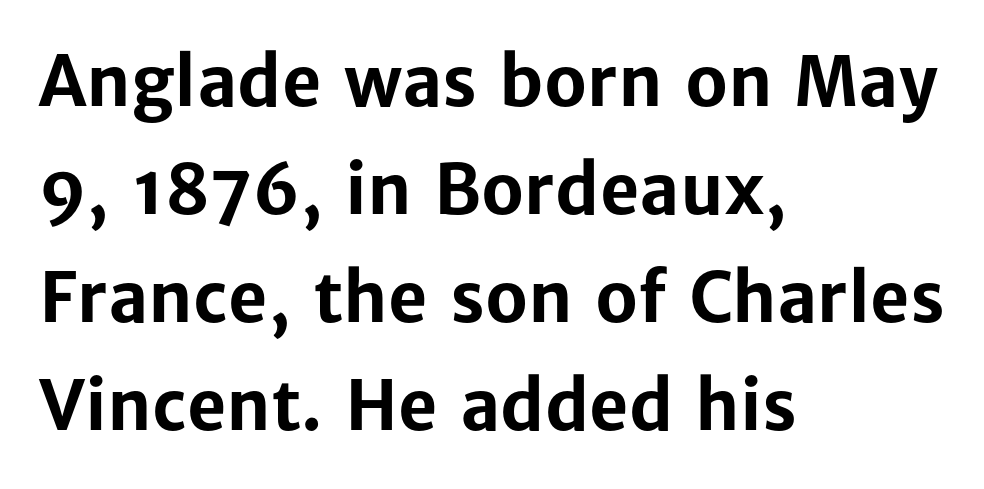
Q: Is the text bold? A: Yes.
Q: Is the text italic (slanted)? A: No, it is upright.
Q: Is the typeface a serif or a sans-serif typeface? A: Sans-serif.
Q: Is the text underlined? A: No.
Q: How is the paragraph aligned? A: Left-aligned.
Q: Is the spacing between letters normal or unusually wide? A: Normal.
Q: Is the spacing between lines tight, normal or loose? A: Normal.
Q: Width (condensed, normal, or wide)? A: Normal.
Q: Stroke contrast? A: Low.
Q: x-height? A: Medium.
Q: Monospaced? A: No.
